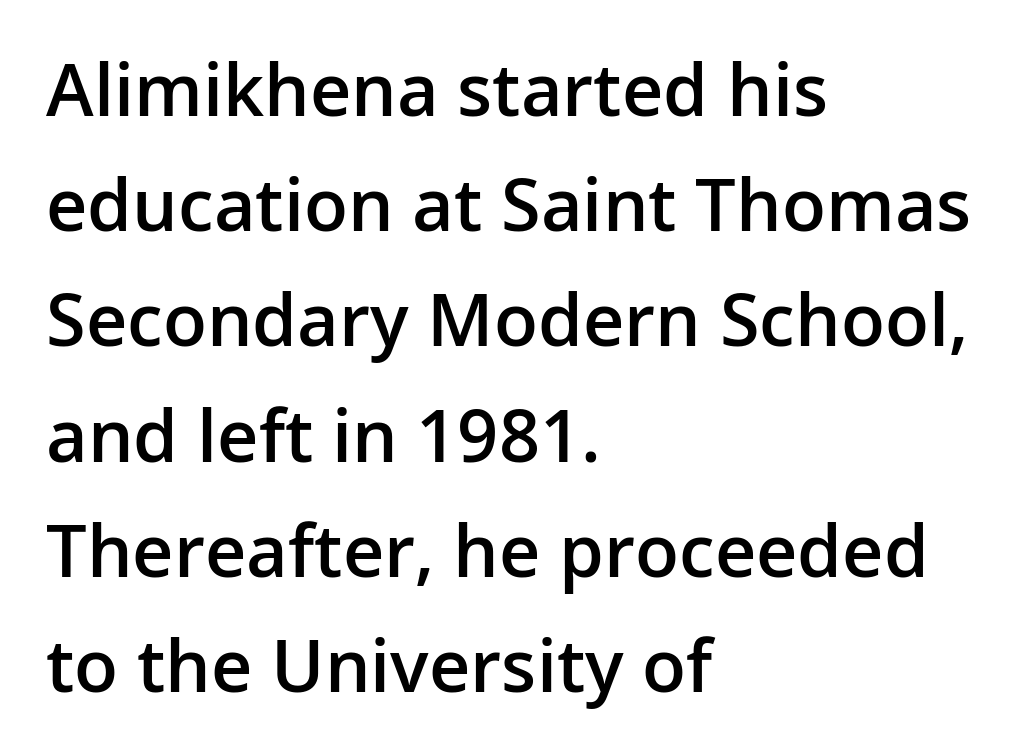
Q: Is the text bold? A: Semi-bold.
Q: Is the text italic (slanted)? A: No, it is upright.
Q: Is the typeface a serif or a sans-serif typeface? A: Sans-serif.
Q: Is the text underlined? A: No.
Q: How is the paragraph aligned? A: Left-aligned.
Q: Is the spacing between letters normal or unusually wide? A: Normal.
Q: Is the spacing between lines tight, normal or loose? A: Normal.
Q: Width (condensed, normal, or wide)? A: Normal.
Q: Stroke contrast? A: Low.
Q: x-height? A: Medium.
Q: Monospaced? A: No.
